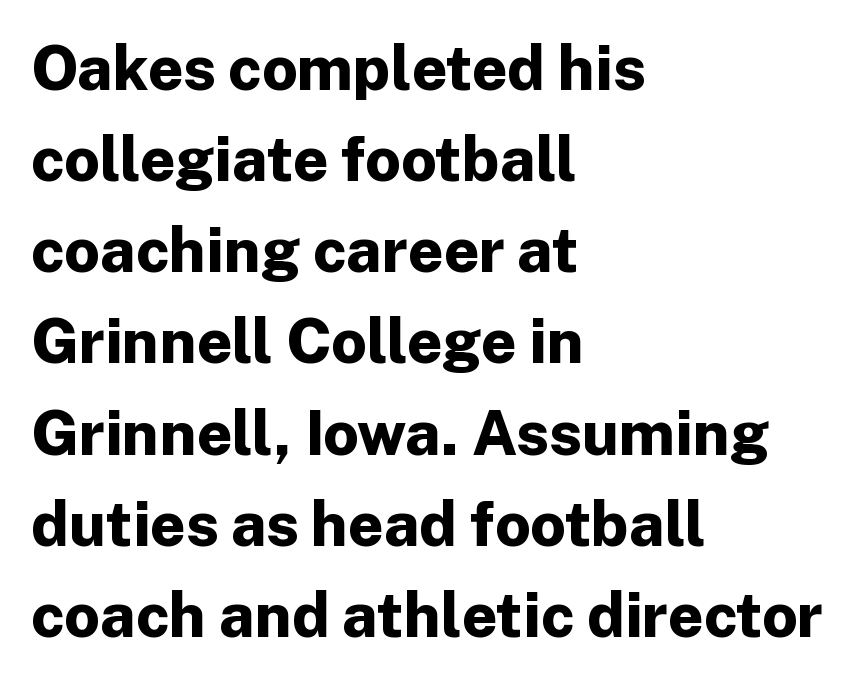
Do the letters lean? They stand straight. You'd pick this weight for a headline — it's a proper bold. Words float on clear page, feet unadorned. Each letter keeps its own natural width here, so spacing adapts to shape.
